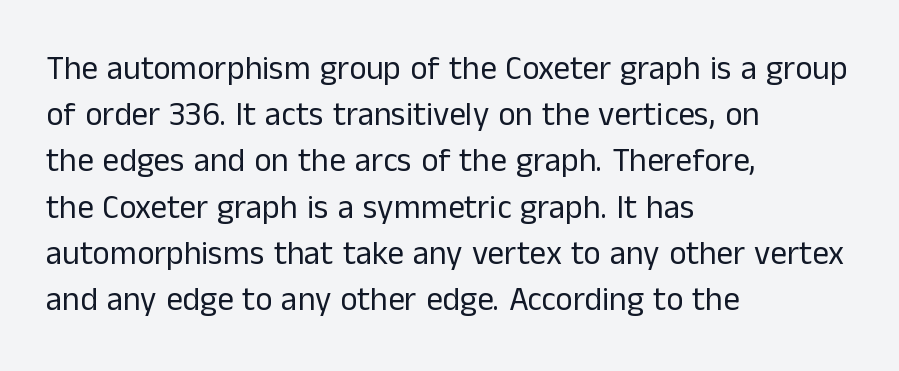
Where is the straight margin? On the left. A typesetter would call this zero additional tracking. How would I describe the line gaps? Plain and ordinary. Vertical strokes here are truly vertical. Stem width sits at or under what a default text font uses. A typesetter would call this proportional, since set widths differ per character.
